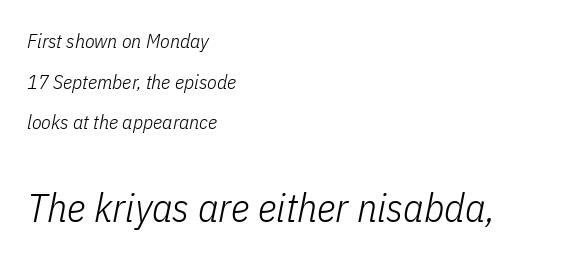
Is the letter spacing exaggerated? No — it looks like the ordinary default. These lines are rendered in a variable-pitch font. Compared with ordinary roman type, these characters are visibly tilted. The setting favours the left margin, as ordinary paragraphs usually do. The baseline area is clear. The face looks like a standard text weight, possibly lighter.
